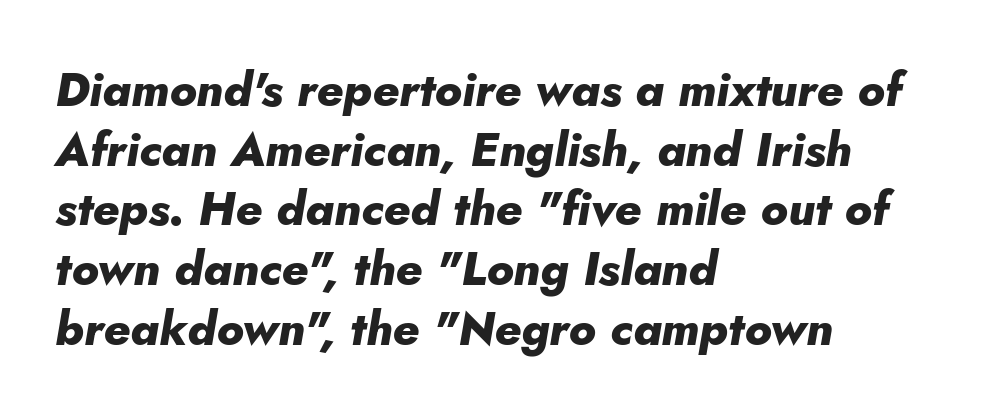
Compared with typical paragraphs, the rows here are spaced about the same. There's an unmistakable incline to the writing here. The ragged edge is on the right, which tells us the setting is flush left. The face used here has the dense, thick strokes of a bold.
